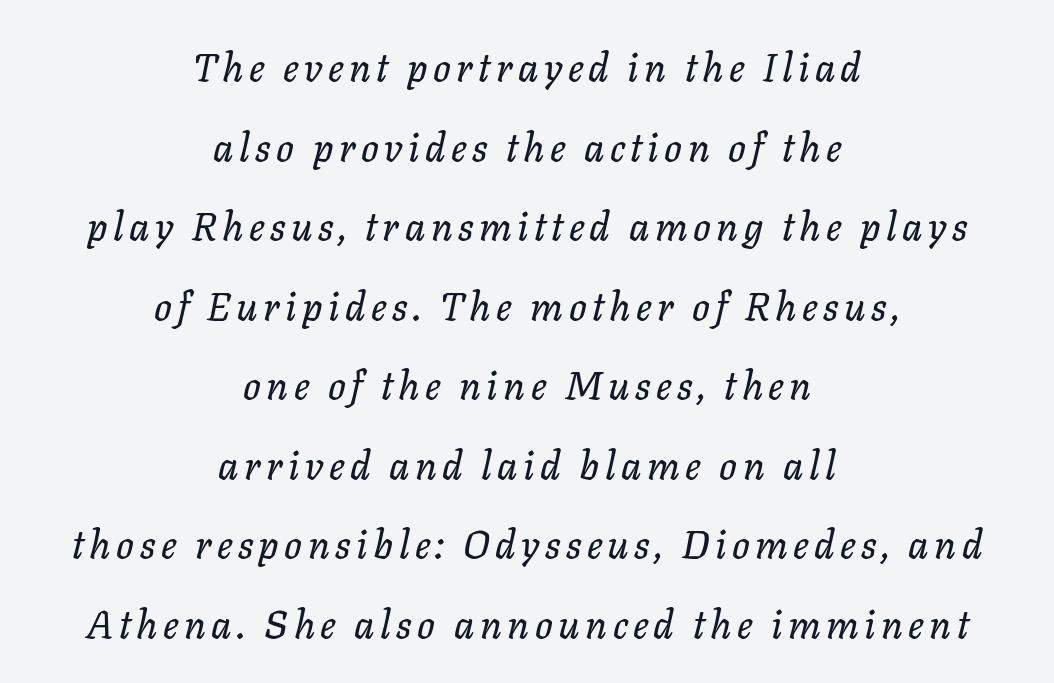
{"italic": "yes", "lean": "right", "slant_degrees": 11, "width": "normal", "stroke_contrast": "low", "x_height": "medium", "monospaced": "no", "underline": "no", "align": "center", "line_spacing": "loose", "line_spacing_ratio": 2.04, "glyph_px": 39}
